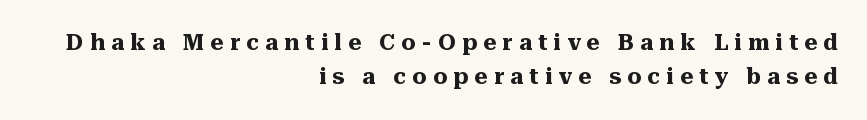
All the whitespace from short lines collects on the left. This is heavy type, rendered in bold. Each new line begins a customary step beneath the previous one. The specimen omits any rule beneath the text block's lines. A typesetter would call this heavily tracked-out type.
